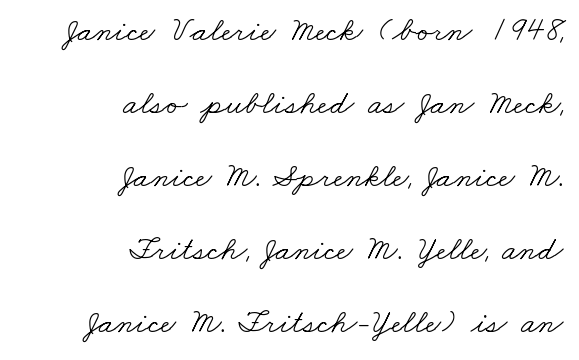
Observe the serifs anchoring each vertical stroke in this sample. Words float on clear page, feet unadorned. This sample has the flowing, uneven cadence of proportional lettering. Widely set lines give the paragraph a tall, airy silhouette. Weight: not bold — regular or lighter.
